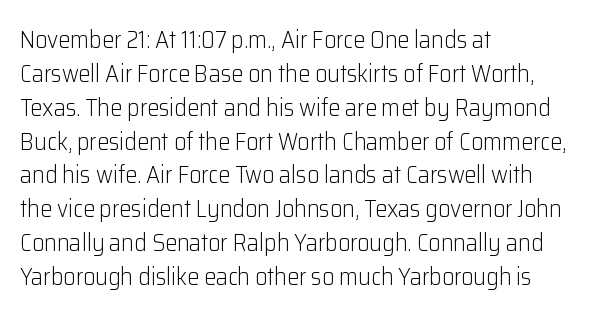
Decoration check: the copy has no underline. Teacher's note: observe the even left margin — that is flush-left alignment. Interline gaps are of average width in this sample. No chunkiness to these letters — they're not bold. These lines were composed using upright roman letters.
